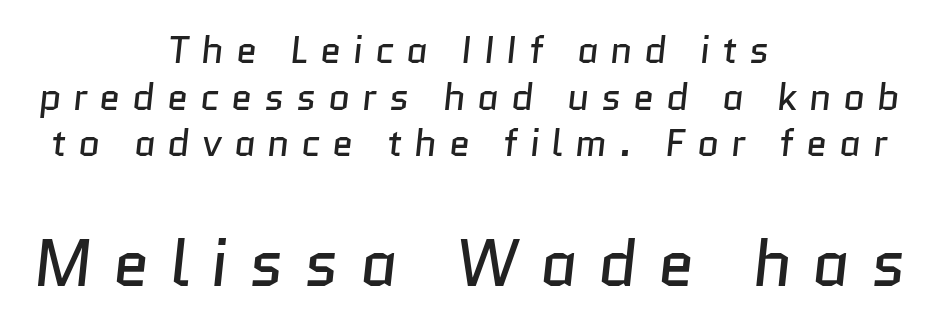
Q: Is the text bold? A: No.
Q: Is the typeface a serif or a sans-serif typeface? A: Sans-serif.
Q: Is the text underlined? A: No.
Q: How is the paragraph aligned? A: Centered.
Q: Is the spacing between letters normal or unusually wide? A: Unusually wide.
Q: Which block of text is set in a larger size, the first (top) or the second (bottom)? A: The second (bottom) one.
Q: Width (condensed, normal, or wide)? A: Normal.
Q: Stroke contrast? A: Low.
Q: x-height? A: Medium.
Q: Monospaced? A: No.
